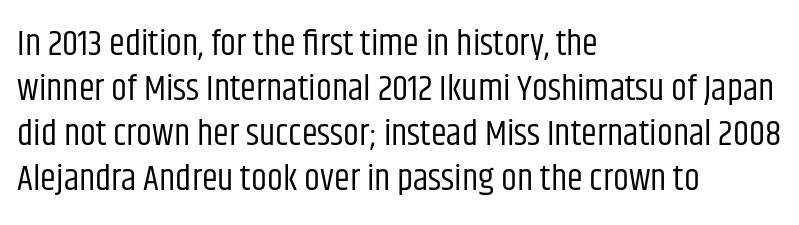
{"serif": "no", "italic": "no", "bold": "no", "weight": "regular", "width": "condensed", "stroke_contrast": "low", "x_height": "large", "monospaced": "no", "underline": "no", "align": "left", "line_spacing": "normal", "line_spacing_ratio": 1.25, "letter_spacing": "normal", "letter_spacing_em": 0.0, "glyph_px": 36}
